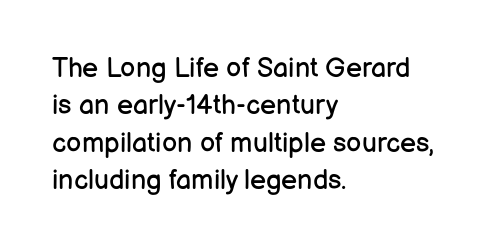
Q: Is the text bold? A: No.
Q: Is the text italic (slanted)? A: No, it is upright.
Q: Is the text underlined? A: No.
Q: How is the paragraph aligned? A: Left-aligned.
Q: Is the spacing between letters normal or unusually wide? A: Normal.
Q: Is the spacing between lines tight, normal or loose? A: Normal.
